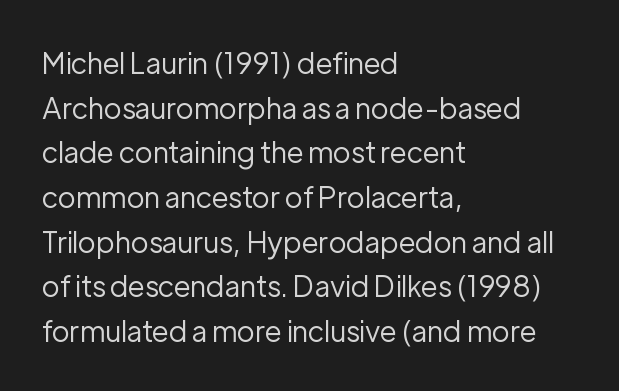
The image shows 29 px regular-weight sans-serif type, upright; set left-aligned, normal line spacing (1.54x), normal letter spacing, not underlined; low stroke contrast and a medium x-height.
